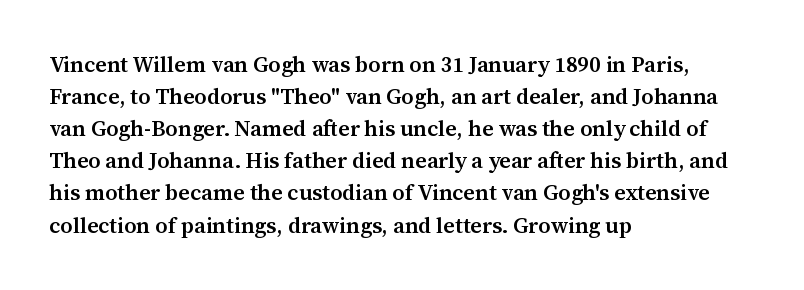
Check the space under the baseline: it is left empty. Style check: upright. The sample has been set in demibold, a notch under bold. Words appear dense and cohesive because spacing is normal. In terms of leading, this rendering sits right in the middle. Where is the straight margin? On the left.
